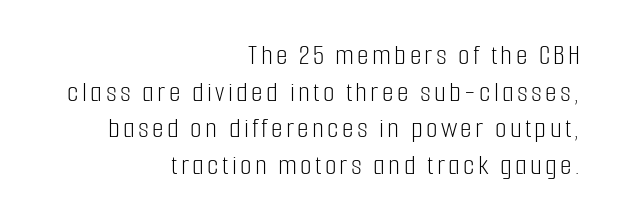
{"serif": "no", "italic": "no", "bold": "no", "weight": "light", "width": "condensed", "stroke_contrast": "low", "x_height": "medium", "monospaced": "no", "underline": "no", "align": "right", "line_spacing_ratio": 1.22, "glyph_px": 30}
